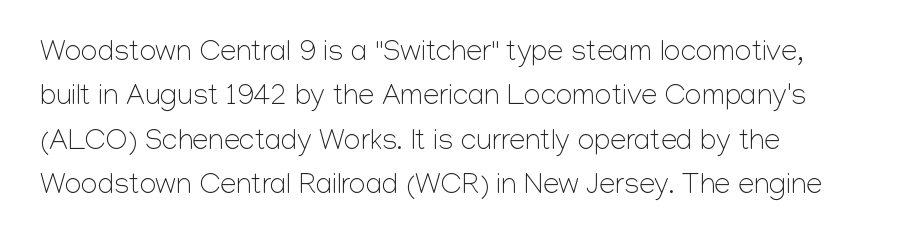
The image shows 29 px light sans-serif type, upright; set left-aligned, normal line spacing (1.53x), normal letter spacing, not underlined; low stroke contrast and a medium x-height.
